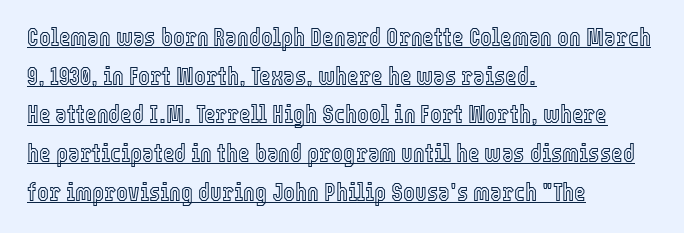
Each line starts at the same left margin while the right side varies. Compared with typical body copy, the letter spacing here is the same. Regarding leading, the lines here are spaced in the standard way. The letters stand upright; this is a roman face. The specimen includes a rule beneath the text block's lines.
